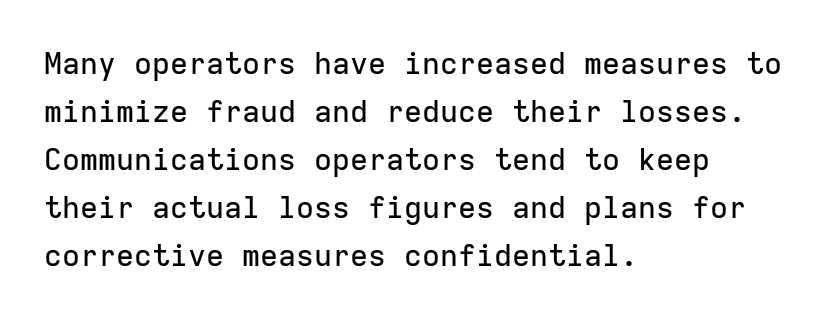
{"serif": "no", "italic": "no", "width": "normal", "stroke_contrast": "low", "x_height": "medium", "monospaced": "yes", "underline": "no", "align": "left", "line_spacing": "normal", "line_spacing_ratio": 1.6, "letter_spacing": "normal", "letter_spacing_em": 0.0, "glyph_px": 30}
